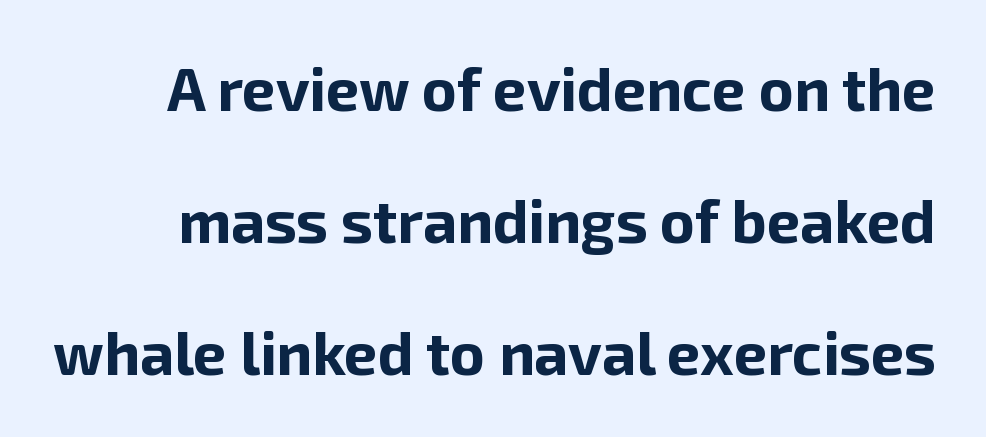
The image shows 60 px bold sans-serif type, upright; set loose line spacing (2.2x), normal letter spacing, not underlined; low stroke contrast and a medium x-height.
